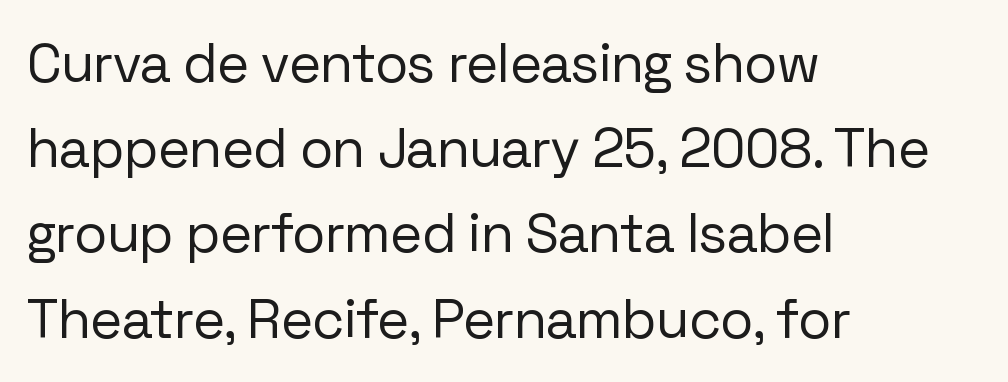
The image shows 55 px regular-weight sans-serif type, upright; set left-aligned, normal line spacing (1.55x), normal letter spacing, not underlined; low stroke contrast and a medium x-height.
